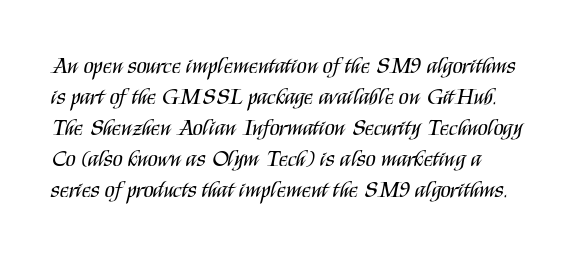
{"bold": "no", "underline": "no", "line_spacing": "normal", "line_spacing_ratio": 1.35, "letter_spacing": "normal", "letter_spacing_em": 0.0, "glyph_px": 23}
